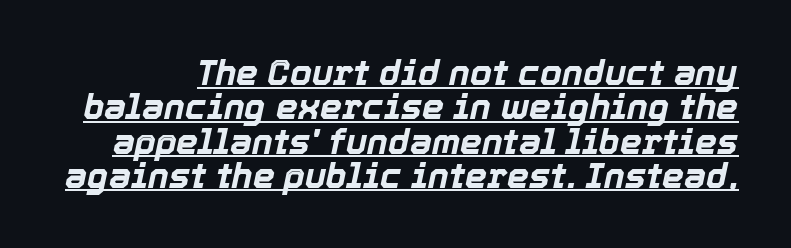
{"italic": "yes", "lean": "right", "slant_degrees": 12, "bold": "yes", "weight": "bold", "width": "normal", "x_height": "medium", "monospaced": "no", "underline": "yes", "line_spacing": "tight", "line_spacing_ratio": 0.98, "letter_spacing": "normal", "letter_spacing_em": 0.0, "glyph_px": 35}
